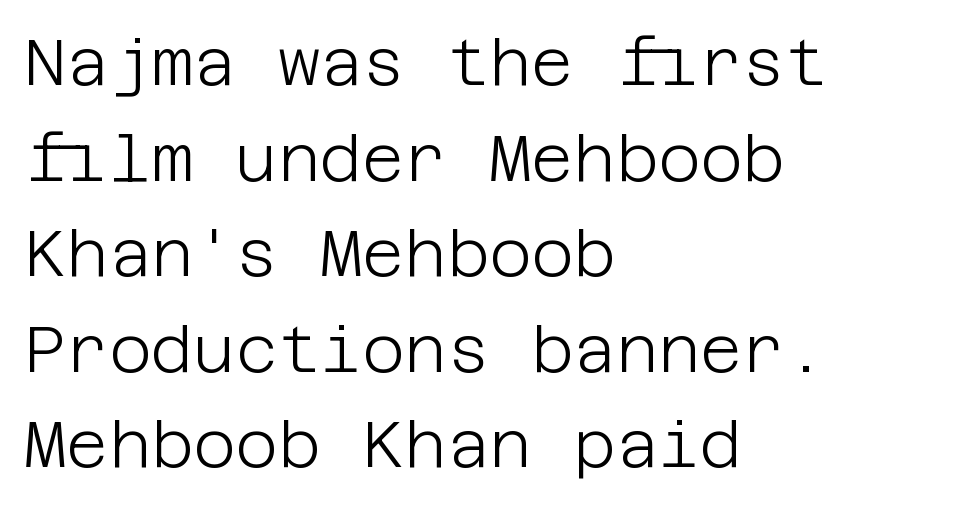
{"serif": "no", "italic": "no", "bold": "no", "weight": "light", "width": "normal", "stroke_contrast": "low", "x_height": "large", "underline": "no", "align": "left", "line_spacing": "normal", "line_spacing_ratio": 1.47, "letter_spacing": "normal", "letter_spacing_em": 0.0, "glyph_px": 65}
